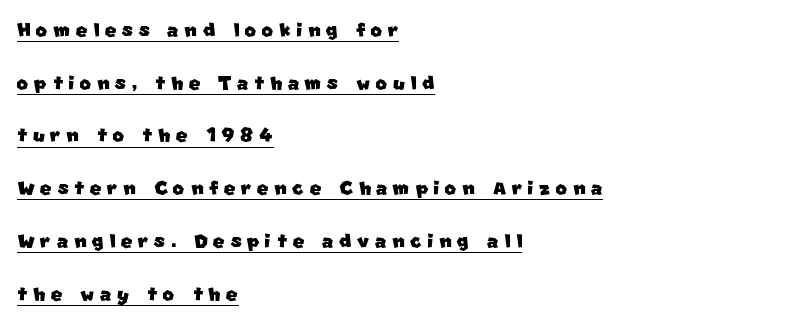
The image shows 25 px text type; set left-aligned, loose line spacing (2.11x), unusually wide letter spacing (+0.22 em), underlined.
